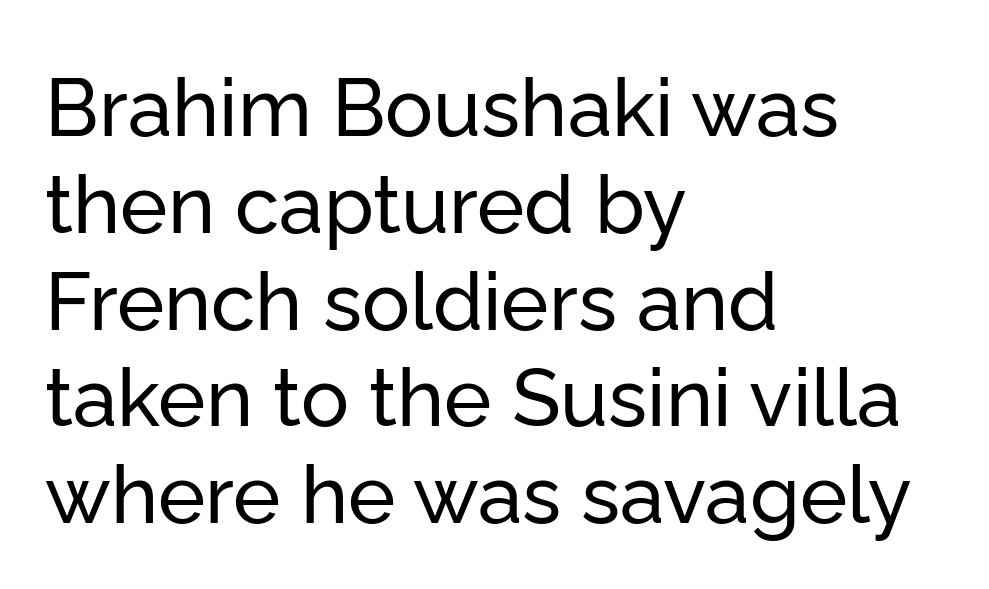
The typography opts for an upright posture over an oblique one. The face used here is a sans, in the tradition of grotesques and geometrics. Each letter keeps its own natural width here, so spacing adapts to shape. These lines are set flush left with a ragged right edge. Anything drawn beneath the words? Only blank space.
